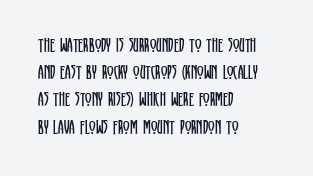
{"italic": "no", "bold": "no", "underline": "no", "align": "left", "line_spacing": "normal", "line_spacing_ratio": 1.36, "letter_spacing": "normal", "letter_spacing_em": 0.0, "glyph_px": 20}
